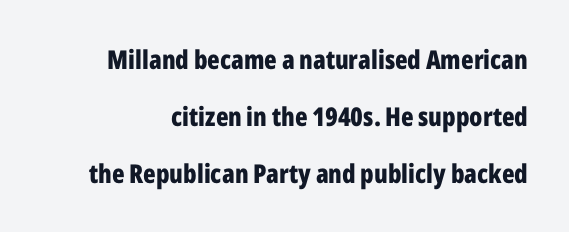
{"italic": "no", "bold": "yes", "underline": "no", "line_spacing": "loose", "line_spacing_ratio": 2.19, "letter_spacing": "normal", "letter_spacing_em": 0.0, "glyph_px": 26}
